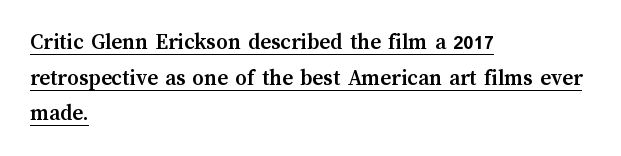
Heavy-handed strokes throughout: this text is bold. The passage shown is underscored from start to finish. The vertical gap from one line to the next is medium. The typesetter chose a ragged-right arrangement here.
